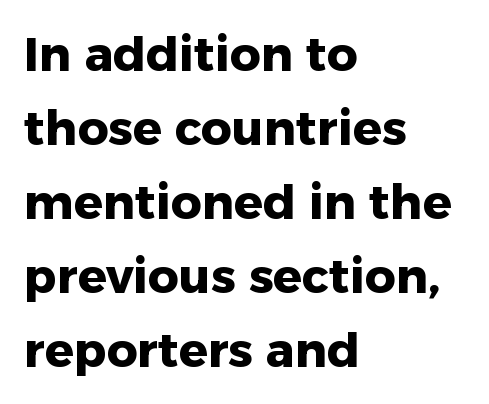
The passage shown is typeset with a sans-serif family. Designer's note — italics off, roman on. This rendering uses left alignment, leaving the right contour irregular. The font is running at its bold setting. Is there much room between lines? A standard amount, neither cramped nor airy. Check the space under the baseline: it is left empty.
